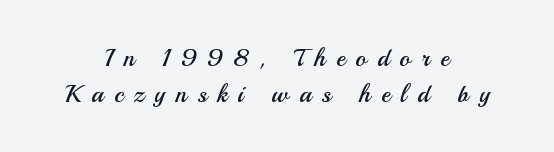
Q: Is the text bold? A: No.
Q: Is the text italic (slanted)? A: Yes.
Q: Is the text underlined? A: No.
Q: How is the paragraph aligned? A: Centered.
Q: Is the spacing between letters normal or unusually wide? A: Unusually wide.
Q: Is the spacing between lines tight, normal or loose? A: Normal.
